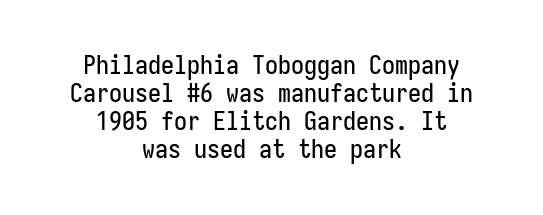
The image shows 26 px text type, upright; set centered, tight line spacing (1.08x), normal letter spacing, not underlined.
